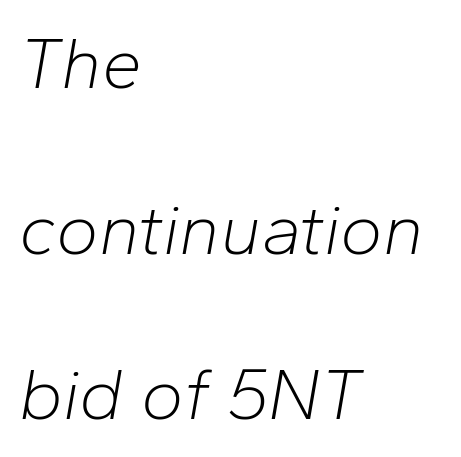
{"italic": "yes", "lean": "right", "slant_degrees": 10, "bold": "no", "weight": "light", "width": "normal", "stroke_contrast": "low", "x_height": "medium", "monospaced": "no", "underline": "no", "align": "left", "line_spacing": "loose", "line_spacing_ratio": 2.3, "letter_spacing": "normal", "letter_spacing_em": 0.0, "glyph_px": 72}
